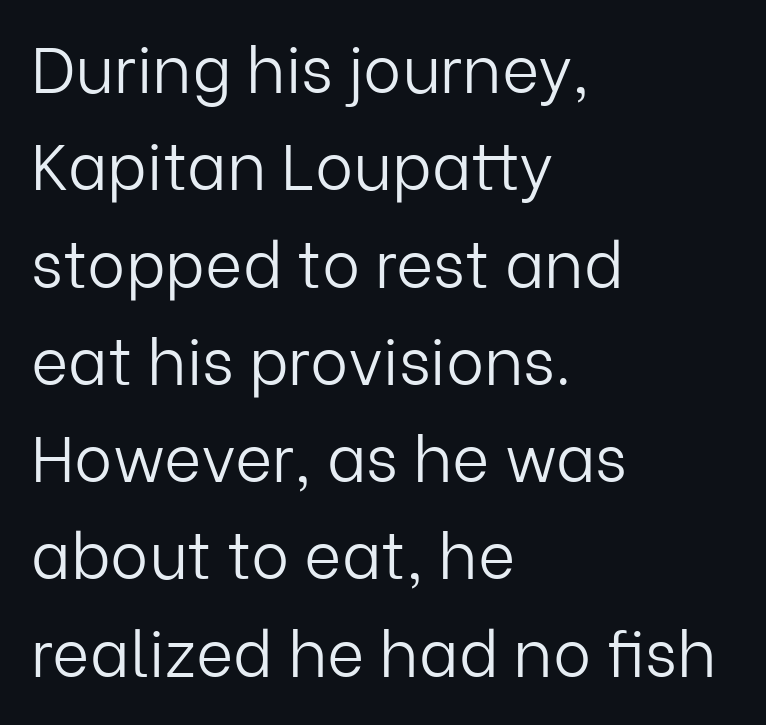
{"serif": "no", "italic": "no", "bold": "no", "weight": "light", "width": "normal", "stroke_contrast": "low", "x_height": "medium", "monospaced": "no", "underline": "no", "align": "left", "line_spacing": "normal", "line_spacing_ratio": 1.52, "letter_spacing": "normal", "letter_spacing_em": 0.0, "glyph_px": 64}
